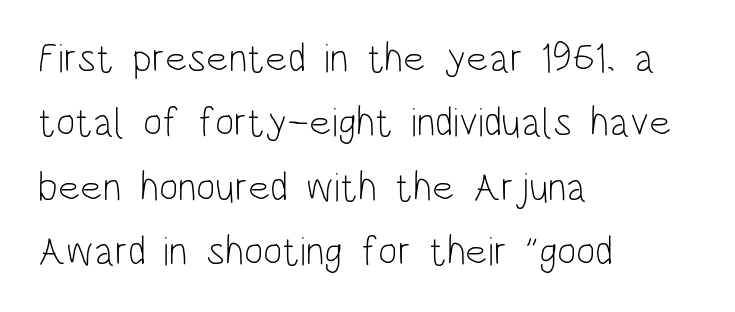
A clean baseline with only descenders dipping below it. In terms of letterspacing, this is plain default setting. One-word summary of the alignment: left. Quick note: interline space is typical. The font sits on the lighter half of the weight spectrum, regular included.
